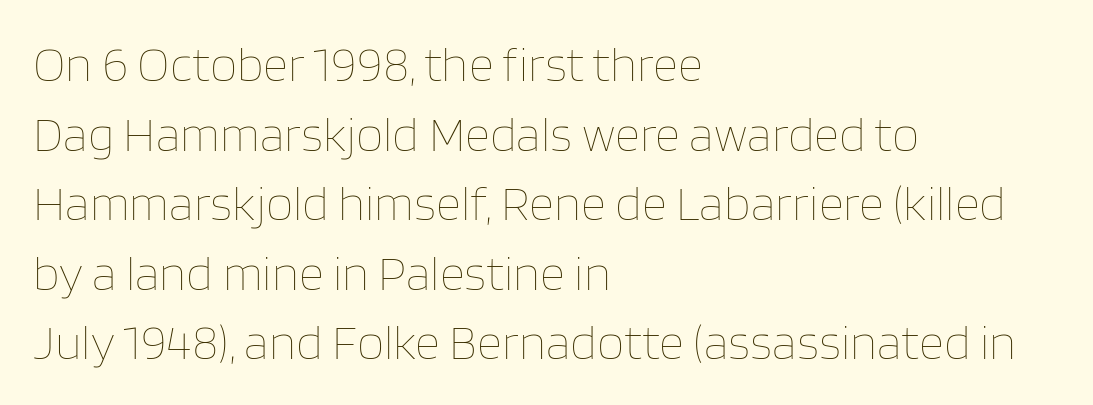
Q: Is the text bold? A: No.
Q: Is the text italic (slanted)? A: No, it is upright.
Q: Is the text underlined? A: No.
Q: How is the paragraph aligned? A: Left-aligned.
Q: Is the spacing between letters normal or unusually wide? A: Normal.
Q: Is the spacing between lines tight, normal or loose? A: Normal.
Q: Width (condensed, normal, or wide)? A: Normal.
Q: Stroke contrast? A: Low.
Q: x-height? A: Large.
Q: Monospaced? A: No.
